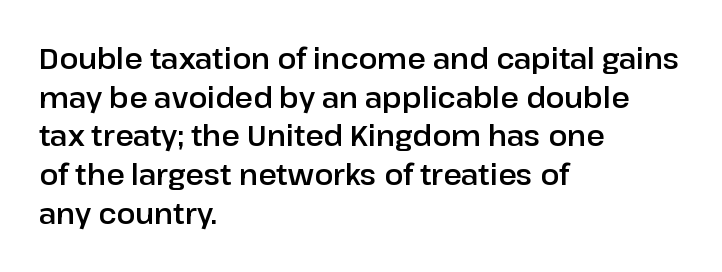
The image shows 28 px sans-serif type, upright; set left-aligned, normal line spacing (1.38x), normal letter spacing, not underlined; low stroke contrast and a medium x-height.
